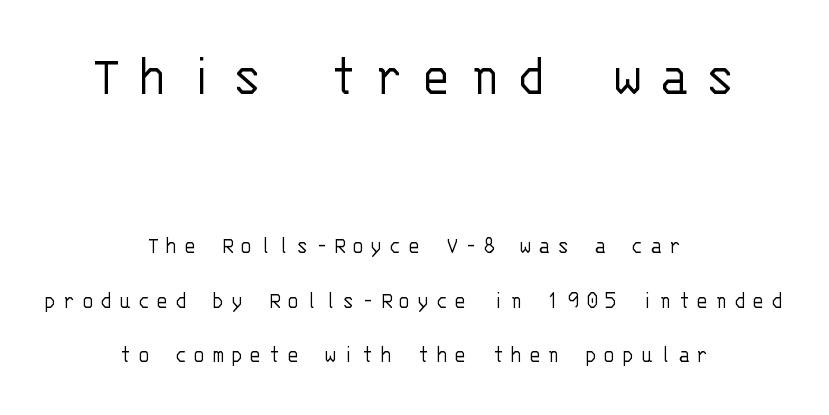
The image shows 61 px light sans-serif type, upright, monospaced; set centered, loose line spacing (2.28x), unusually wide letter spacing (+0.29 em), not underlined; the first (top) block is 2.54x larger; low stroke contrast and a large x-height.
